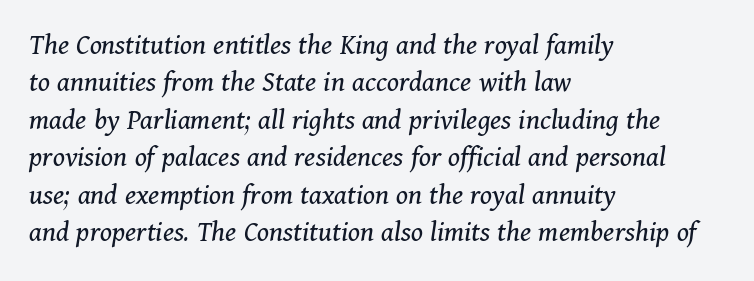
{"serif": "yes", "italic": "yes", "lean": "right", "slant_degrees": 11, "bold": "no", "weight": "regular", "width": "normal", "stroke_contrast": "medium", "x_height": "medium", "monospaced": "no", "underline": "no", "align": "left", "line_spacing": "normal", "line_spacing_ratio": 1.25, "letter_spacing": "normal", "letter_spacing_em": 0.0, "glyph_px": 30}
